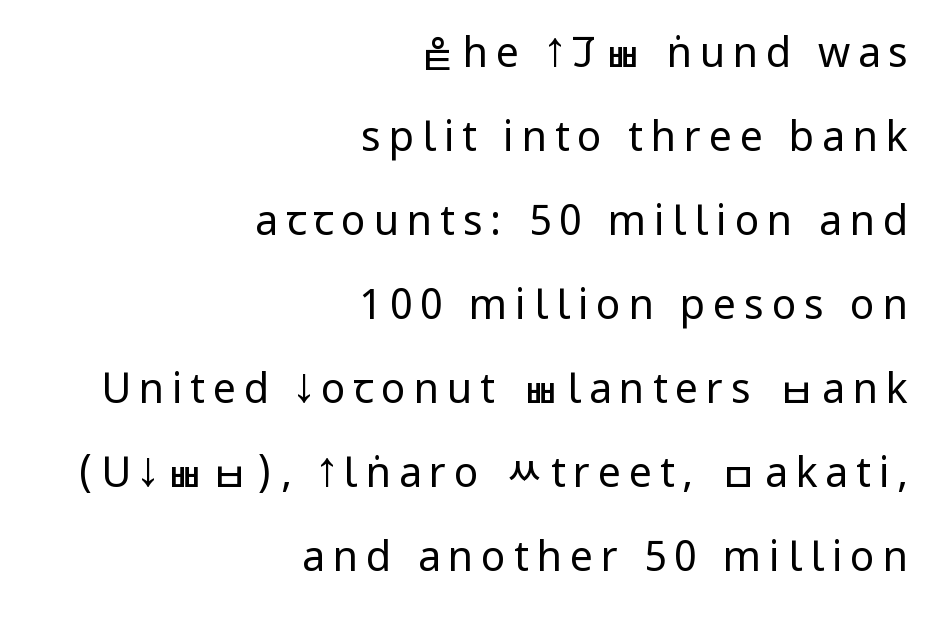
{"serif": "no", "italic": "no", "bold": "no", "weight": "regular", "width": "condensed", "stroke_contrast": "low", "x_height": "large", "monospaced": "no", "underline": "no", "align": "right", "line_spacing": "loose", "line_spacing_ratio": 2.05, "glyph_px": 41}
